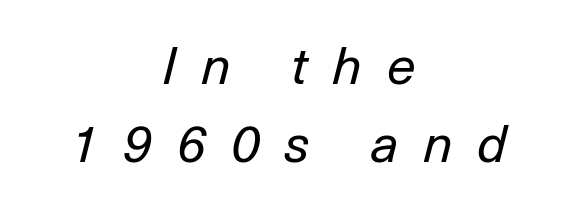
{"italic": "yes", "lean": "right", "slant_degrees": 14, "bold": "no", "weight": "regular", "width": "normal", "stroke_contrast": "low", "x_height": "medium", "monospaced": "no", "underline": "no", "align": "center", "line_spacing": "normal", "line_spacing_ratio": 1.5, "letter_spacing": "wide", "letter_spacing_em": 0.47, "glyph_px": 52}
